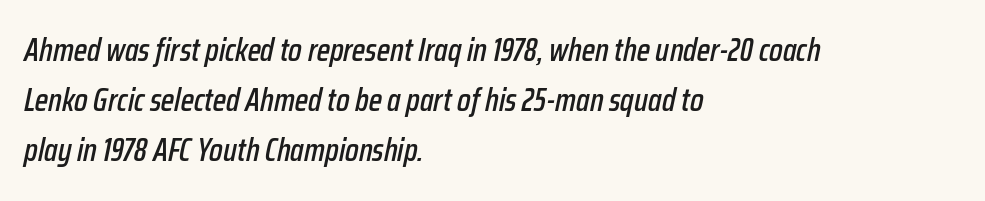
The image shows 32 px condensed type, italic (leaning right); set left-aligned, normal line spacing (1.57x), normal letter spacing, not underlined; low stroke contrast and a medium x-height.
